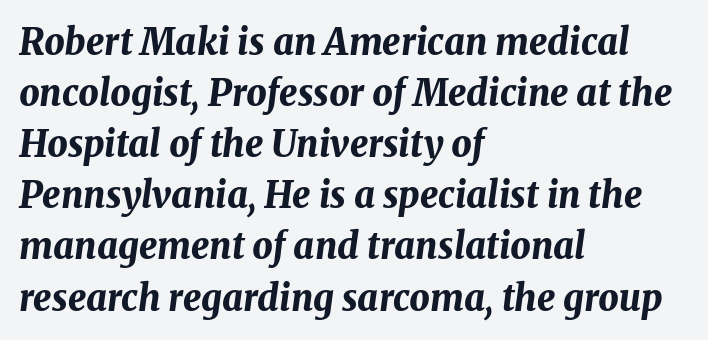
{"italic": "yes", "lean": "right", "slant_degrees": 8, "bold": "yes", "weight": "bold", "width": "normal", "stroke_contrast": "medium", "x_height": "medium", "monospaced": "no", "underline": "no", "align": "left", "line_spacing": "normal", "line_spacing_ratio": 1.42, "letter_spacing": "normal", "letter_spacing_em": 0.0, "glyph_px": 36}
